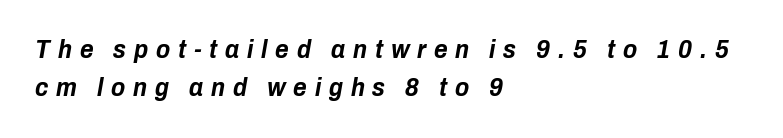
{"italic": "yes", "lean": "right", "slant_degrees": 10, "bold": "yes", "underline": "no", "align": "left", "line_spacing": "normal", "line_spacing_ratio": 1.48, "letter_spacing": "wide", "letter_spacing_em": 0.3, "glyph_px": 26}
